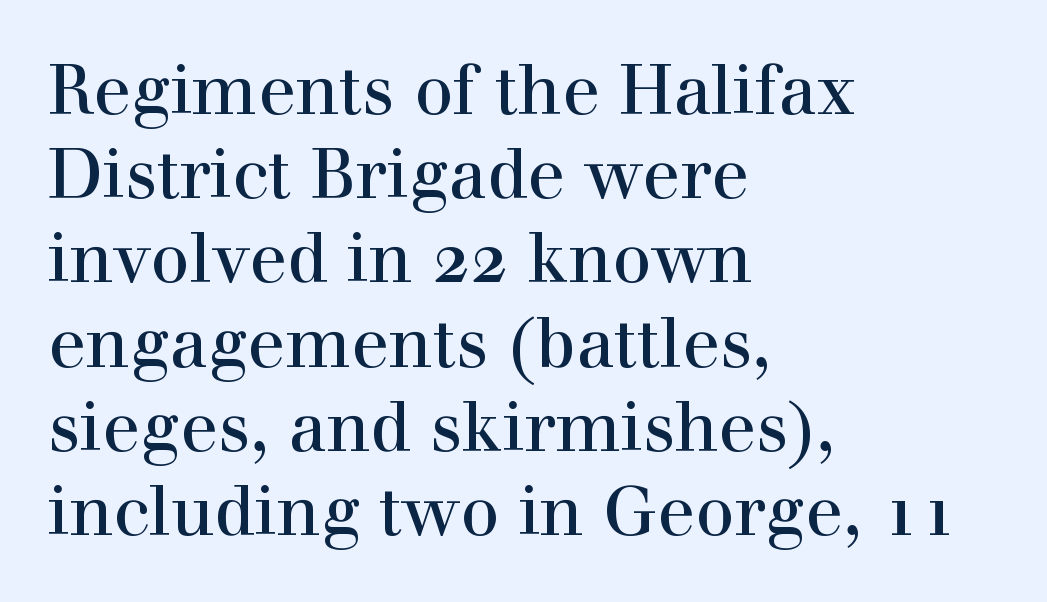
Q: Is the text italic (slanted)? A: No, it is upright.
Q: Is the typeface a serif or a sans-serif typeface? A: Serif.
Q: Is the text underlined? A: No.
Q: How is the paragraph aligned? A: Left-aligned.
Q: Is the spacing between letters normal or unusually wide? A: Normal.
Q: Width (condensed, normal, or wide)? A: Normal.
Q: x-height? A: Medium.
Q: Monospaced? A: No.
